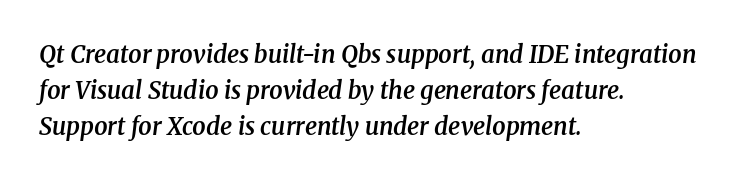
{"italic": "yes", "lean": "right", "slant_degrees": 8, "bold": "semi", "underline": "no", "align": "left", "line_spacing": "normal", "line_spacing_ratio": 1.5, "letter_spacing": "normal", "letter_spacing_em": 0.0, "glyph_px": 24}
